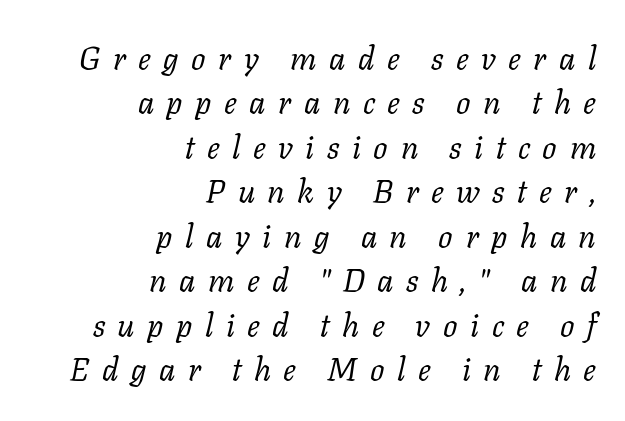
Q: Is the text bold? A: No.
Q: Is the text italic (slanted)? A: Yes, it leans right by about 11 degrees.
Q: Is the typeface a serif or a sans-serif typeface? A: Serif.
Q: Is the text underlined? A: No.
Q: How is the paragraph aligned? A: Right-aligned.
Q: Is the spacing between letters normal or unusually wide? A: Unusually wide.
Q: Is the spacing between lines tight, normal or loose? A: Normal.
Q: Width (condensed, normal, or wide)? A: Normal.
Q: Stroke contrast? A: Low.
Q: x-height? A: Medium.
Q: Monospaced? A: No.
